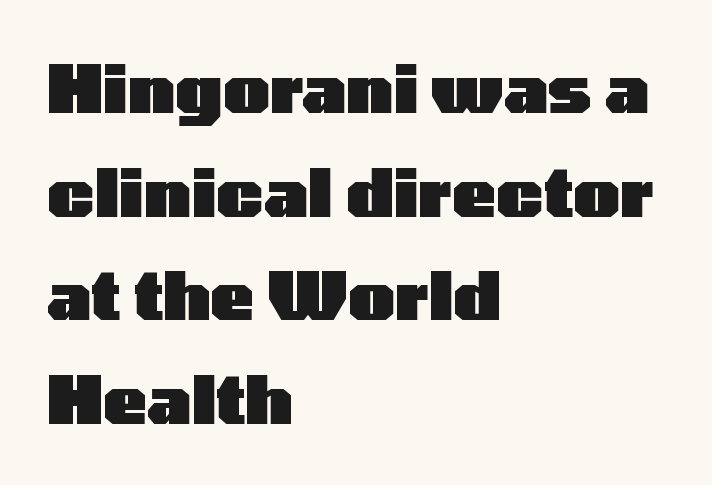
The image shows 66 px heavy, wide sans-serif type, upright; set left-aligned, normal line spacing (1.57x), normal letter spacing, not underlined; low stroke contrast and a medium x-height.
